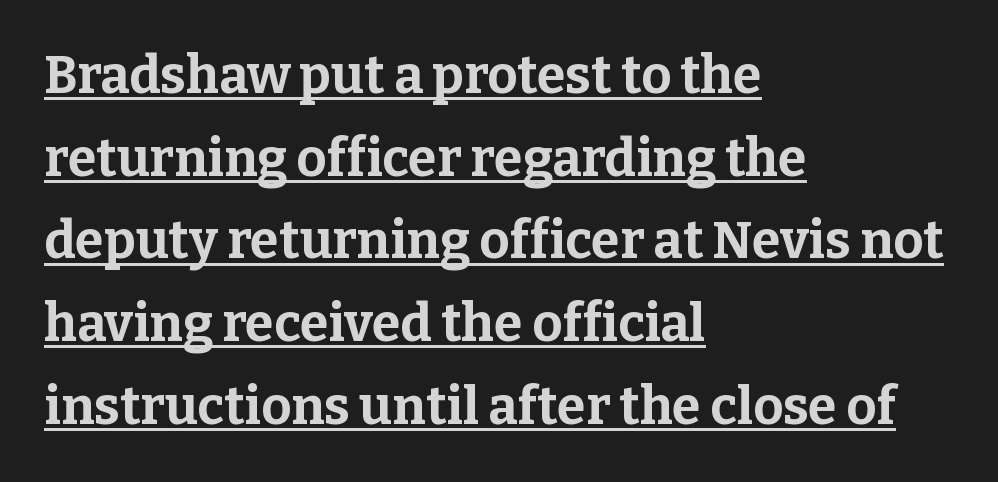
Q: Is the text bold? A: Yes.
Q: Is the text italic (slanted)? A: No, it is upright.
Q: Is the typeface a serif or a sans-serif typeface? A: Serif.
Q: Is the text underlined? A: Yes.
Q: How is the paragraph aligned? A: Left-aligned.
Q: Is the spacing between letters normal or unusually wide? A: Normal.
Q: Is the spacing between lines tight, normal or loose? A: Normal.
Q: Width (condensed, normal, or wide)? A: Normal.
Q: Stroke contrast? A: Low.
Q: x-height? A: Medium.
Q: Monospaced? A: No.
